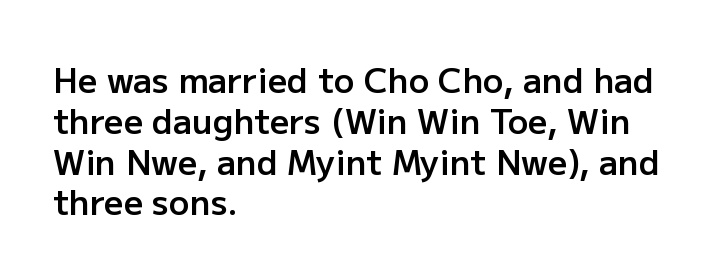
{"serif": "no", "italic": "no", "bold": "semi", "weight": "semibold", "width": "normal", "stroke_contrast": "low", "x_height": "medium", "monospaced": "no", "underline": "no", "align": "left", "line_spacing_ratio": 1.2, "letter_spacing": "normal", "letter_spacing_em": 0.0, "glyph_px": 34}
